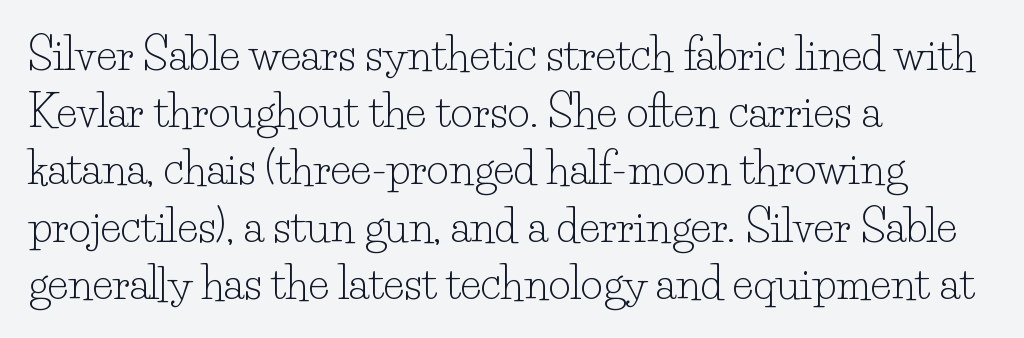
{"serif": "yes", "italic": "no", "bold": "no", "weight": "light", "width": "normal", "stroke_contrast": "low", "x_height": "small", "monospaced": "no", "underline": "no", "align": "left", "line_spacing": "normal", "line_spacing_ratio": 1.33, "letter_spacing": "normal", "letter_spacing_em": 0.0, "glyph_px": 43}
